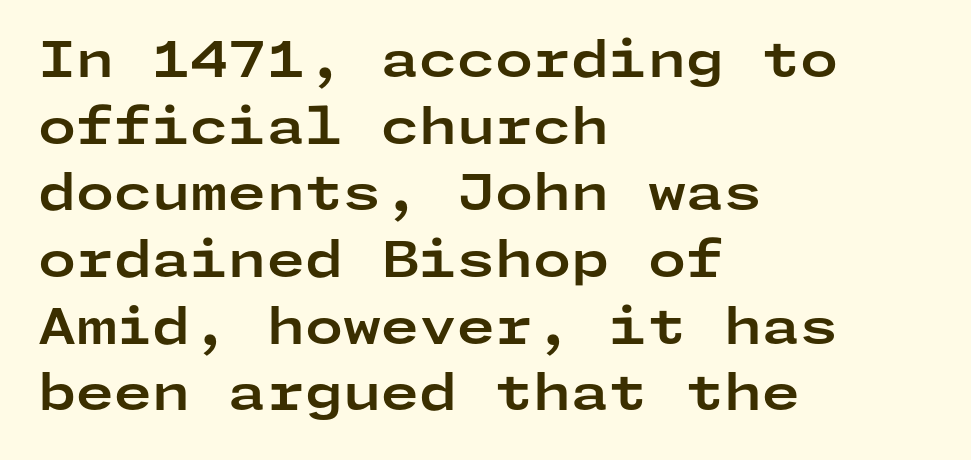
Q: Is the text bold? A: Yes.
Q: Is the text italic (slanted)? A: No, it is upright.
Q: Is the typeface a serif or a sans-serif typeface? A: Sans-serif.
Q: Is the text underlined? A: No.
Q: How is the paragraph aligned? A: Left-aligned.
Q: Is the spacing between letters normal or unusually wide? A: Normal.
Q: Is the spacing between lines tight, normal or loose? A: Normal.
Q: Width (condensed, normal, or wide)? A: Wide.
Q: Stroke contrast? A: Low.
Q: x-height? A: Medium.
